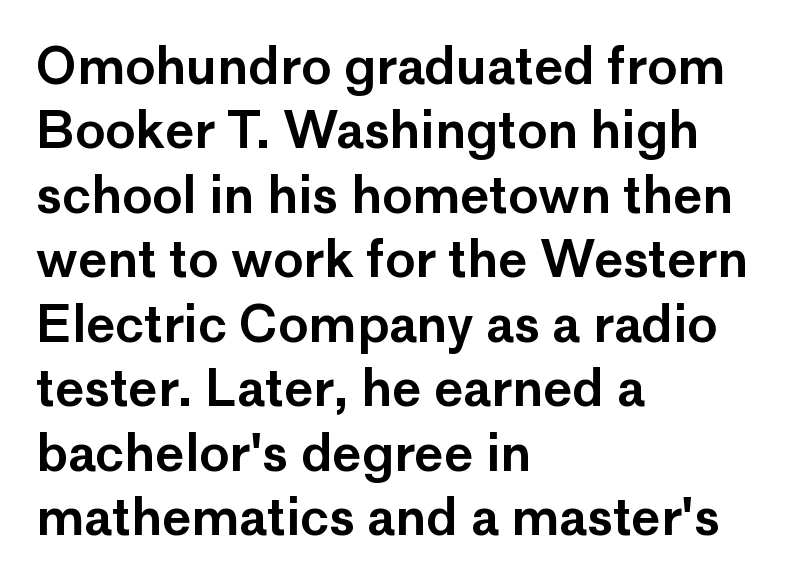
{"serif": "no", "italic": "no", "width": "normal", "stroke_contrast": "low", "x_height": "medium", "monospaced": "no", "underline": "no", "align": "left", "line_spacing": "normal", "line_spacing_ratio": 1.29, "letter_spacing": "normal", "letter_spacing_em": 0.0, "glyph_px": 50}
